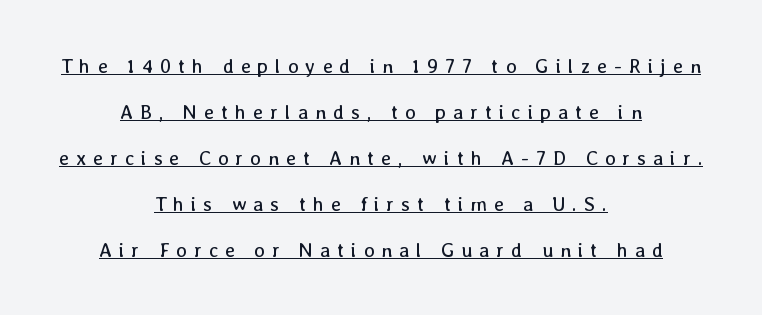
Q: Is the text bold? A: No.
Q: Is the text italic (slanted)? A: No, it is upright.
Q: Is the text underlined? A: Yes.
Q: How is the paragraph aligned? A: Centered.
Q: Is the spacing between letters normal or unusually wide? A: Unusually wide.
Q: Is the spacing between lines tight, normal or loose? A: Loose.
